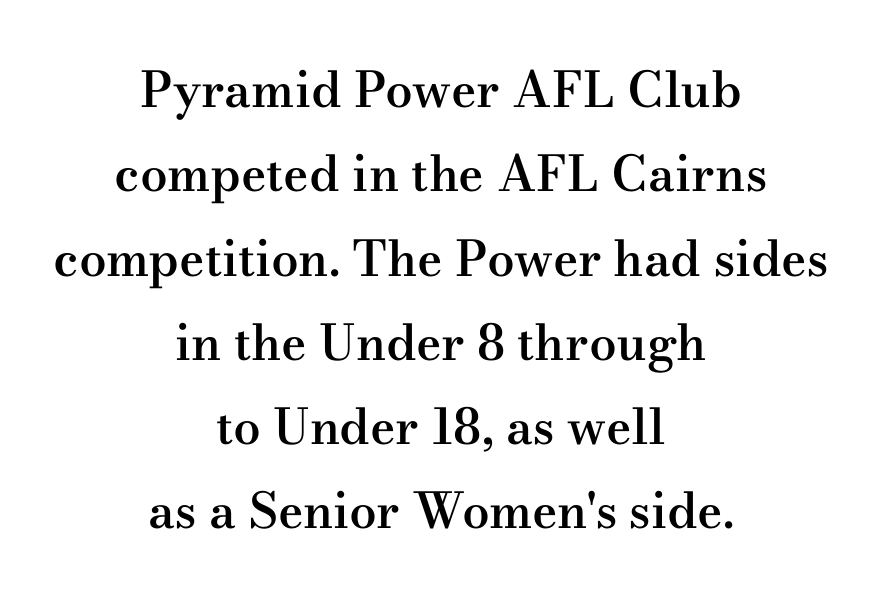
Q: Is the text bold? A: Semi-bold.
Q: Is the text italic (slanted)? A: No, it is upright.
Q: Is the typeface a serif or a sans-serif typeface? A: Serif.
Q: Is the text underlined? A: No.
Q: How is the paragraph aligned? A: Centered.
Q: Is the spacing between letters normal or unusually wide? A: Normal.
Q: Width (condensed, normal, or wide)? A: Wide.
Q: Stroke contrast? A: Medium.
Q: x-height? A: Small.
Q: Monospaced? A: No.
